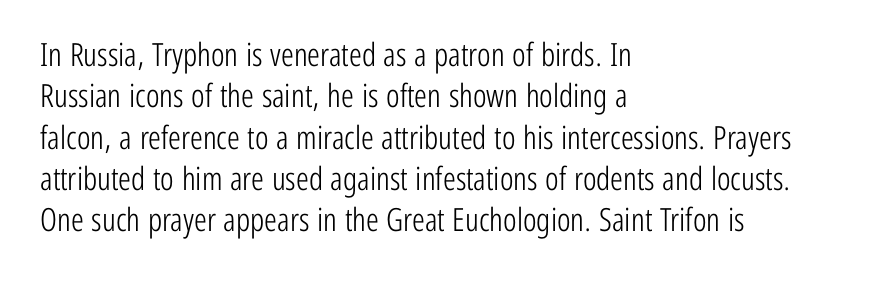
The image shows 32 px light, condensed sans-serif type, upright; set left-aligned, normal line spacing (1.29x), normal letter spacing, not underlined; low stroke contrast and a medium x-height.
